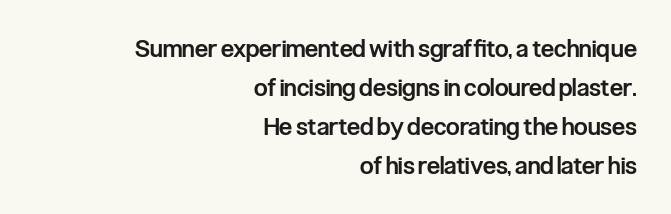
Short and long lines alike share a common ending point at right. Is there any slant? The stems are plumb. The space beneath each line is pristine and unruled. Horizontal bands of white between lines are of average thickness.
